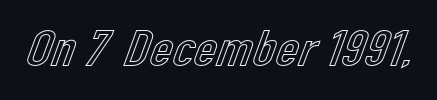
Q: Is the text italic (slanted)? A: Yes.
Q: Is the text underlined? A: No.
Q: Is the spacing between letters normal or unusually wide? A: Normal.
Q: Width (condensed, normal, or wide)? A: Normal.
Q: x-height? A: Medium.
Q: Monospaced? A: No.
